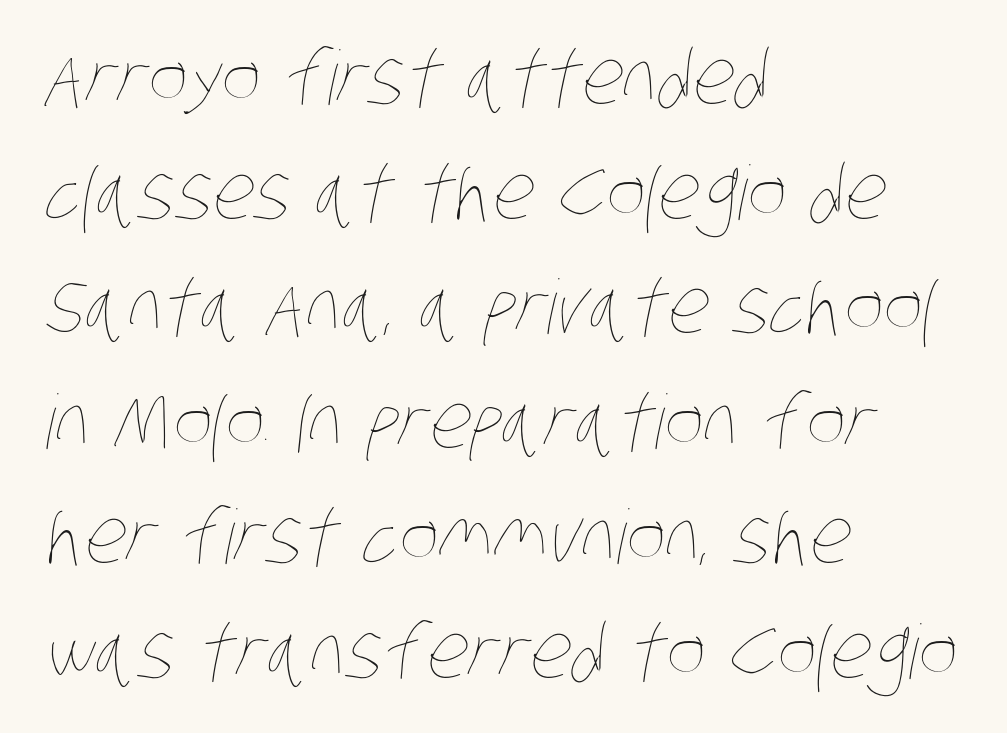
The image shows 75 px thin, condensed type; set left-aligned, normal line spacing (1.53x), normal letter spacing, not underlined; low stroke contrast and a large x-height.
